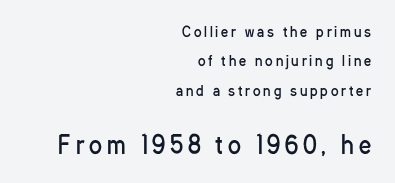
{"italic": "no", "bold": "no", "underline": "no", "align": "right", "line_spacing": "loose", "line_spacing_ratio": 2.09, "letter_spacing": "wide", "letter_spacing_em": 0.2, "larger_block": "second", "size_ratio": 1.71, "glyph_px": 24}
